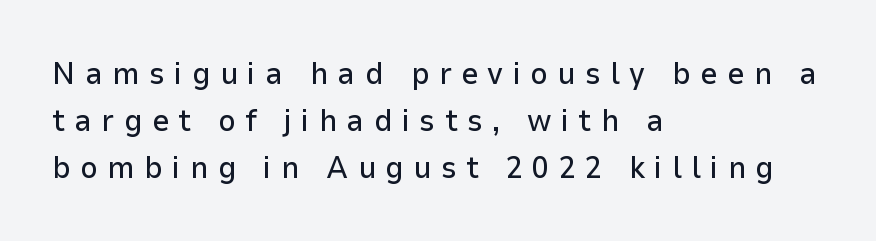
Q: Is the text italic (slanted)? A: No, it is upright.
Q: Is the typeface a serif or a sans-serif typeface? A: Sans-serif.
Q: Is the text underlined? A: No.
Q: How is the paragraph aligned? A: Left-aligned.
Q: Is the spacing between letters normal or unusually wide? A: Unusually wide.
Q: Is the spacing between lines tight, normal or loose? A: Normal.
Q: Width (condensed, normal, or wide)? A: Normal.
Q: Stroke contrast? A: Low.
Q: x-height? A: Medium.
Q: Monospaced? A: No.
